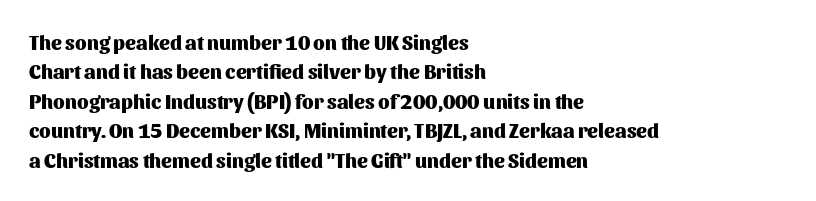
The image shows 20 px bold type, upright; set left-aligned, normal line spacing (1.47x), normal letter spacing, not underlined.
